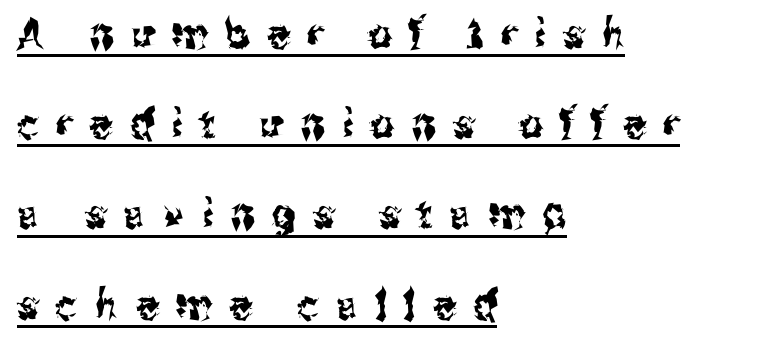
The image shows 41 px condensed sans-serif type, upright; set left-aligned, loose line spacing (2.2x), unusually wide letter spacing (+0.43 em), underlined; medium stroke contrast and a medium x-height.
